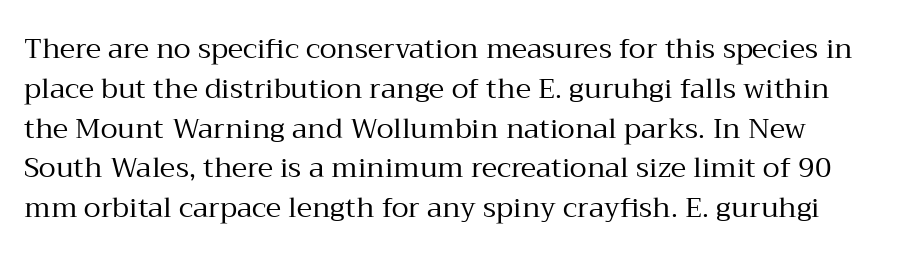
{"serif": "yes", "italic": "no", "bold": "no", "weight": "regular", "width": "normal", "stroke_contrast": "medium", "x_height": "medium", "monospaced": "no", "underline": "no", "line_spacing": "normal", "line_spacing_ratio": 1.42, "letter_spacing": "normal", "letter_spacing_em": 0.0, "glyph_px": 28}
